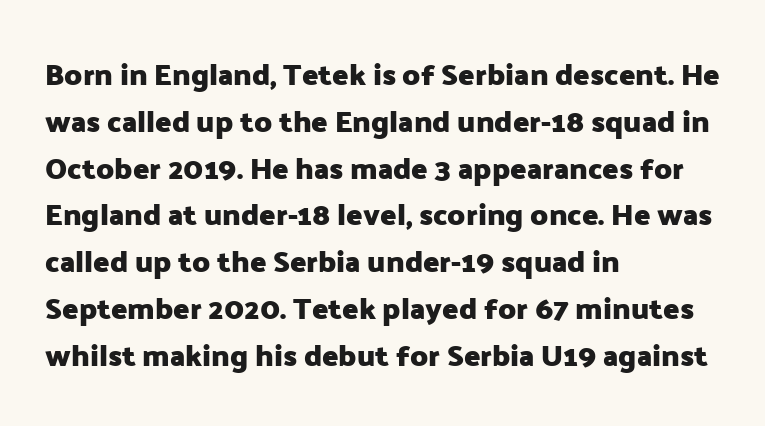
{"serif": "no", "italic": "no", "bold": "yes", "weight": "heavy", "width": "normal", "stroke_contrast": "low", "x_height": "medium", "monospaced": "no", "underline": "no", "align": "left", "line_spacing": "normal", "line_spacing_ratio": 1.56, "letter_spacing": "normal", "letter_spacing_em": 0.0, "glyph_px": 30}
